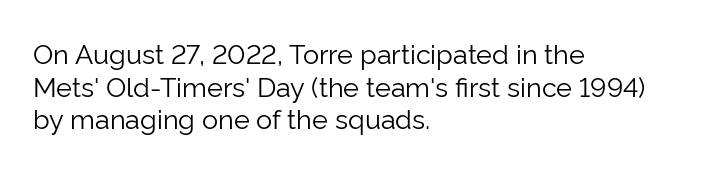
What stands out about the letter spacing? Nothing — it is the standard amount. This is not heavy type; no bold has been used. Just letters on the line, the space beneath them empty. Notice how the stems are strictly vertical — no italics here. This rendering uses left alignment, leaving the right contour irregular.
